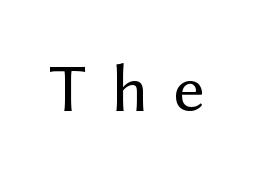
Q: Is the text bold? A: No.
Q: Is the text italic (slanted)? A: No, it is upright.
Q: Is the typeface a serif or a sans-serif typeface? A: Sans-serif.
Q: Is the text underlined? A: No.
Q: Is the spacing between letters normal or unusually wide? A: Unusually wide.
Q: Width (condensed, normal, or wide)? A: Normal.
Q: Stroke contrast? A: Medium.
Q: x-height? A: Medium.
Q: Monospaced? A: No.
